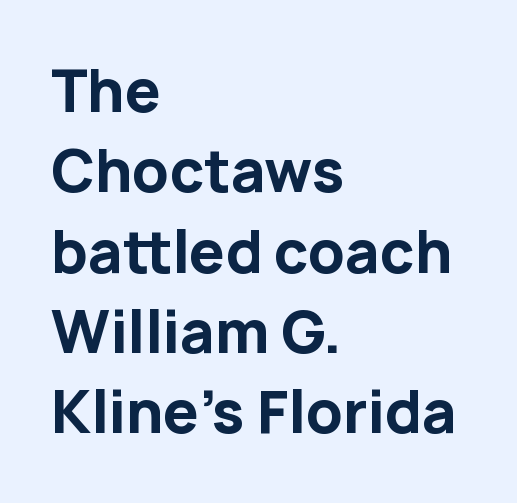
The image shows 57 px bold sans-serif type, upright; set left-aligned, normal line spacing (1.41x), normal letter spacing, not underlined; low stroke contrast and a medium x-height.
